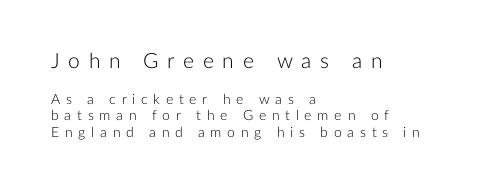
The cut favours lightness, reaching ordinary text weight at its darkest. Short and long lines alike share a common starting point at left. You could only call the tracking loose — the letters float apart. Scale decreases going downward across the two blocks. Underline: absent.
